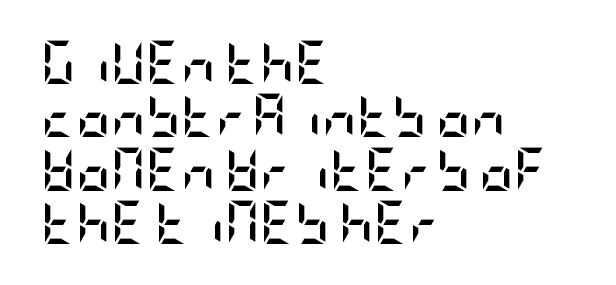
The image shows 43 px semibold, condensed sans-serif type, upright; set left-aligned, line spacing 1.24x, normal letter spacing, not underlined; low stroke contrast and a large x-height.
